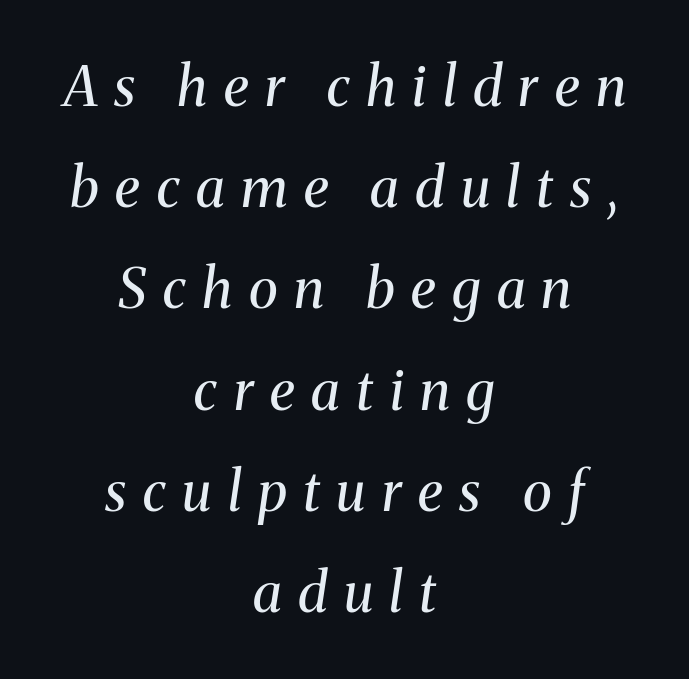
Q: Is the text bold? A: No.
Q: Is the text italic (slanted)? A: Yes, it leans right by about 8 degrees.
Q: Is the typeface a serif or a sans-serif typeface? A: Serif.
Q: Is the text underlined? A: No.
Q: How is the paragraph aligned? A: Centered.
Q: Is the spacing between letters normal or unusually wide? A: Unusually wide.
Q: Width (condensed, normal, or wide)? A: Normal.
Q: Stroke contrast? A: Medium.
Q: x-height? A: Medium.
Q: Monospaced? A: No.
